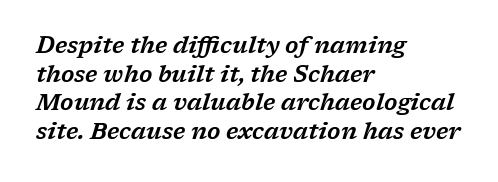
This sample is left-justified, so line endings fall wherever the words run out. Words float on clear page, feet unadorned. Italic? Definitely — the glyphs are oblique. This rendering leaves character spacing at its baseline value.
